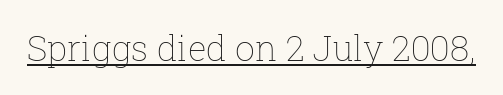
{"italic": "no", "bold": "no", "weight": "thin", "width": "normal", "stroke_contrast": "low", "x_height": "medium", "monospaced": "no", "underline": "yes", "letter_spacing": "normal", "letter_spacing_em": 0.0, "glyph_px": 35}
